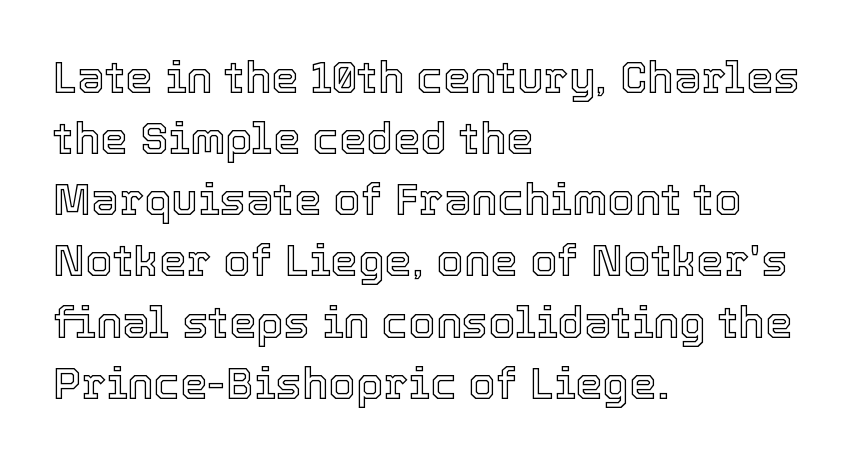
These lines stack with their left ends in a neat column. You could not count columns in this text — the font is proportionally spaced. Does extra space separate the letters? No, they use regular spacing. Rule under the text: the space is simply empty. Posture: vertical. A typesetter would call this leading conventional body-copy spacing.
